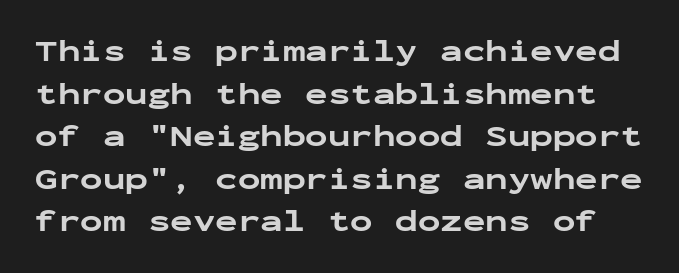
{"serif": "no", "italic": "no", "bold": "yes", "weight": "bold", "width": "wide", "stroke_contrast": "low", "x_height": "medium", "monospaced": "yes", "underline": "no", "line_spacing": "normal", "line_spacing_ratio": 1.42, "letter_spacing": "normal", "letter_spacing_em": 0.0, "glyph_px": 30}
